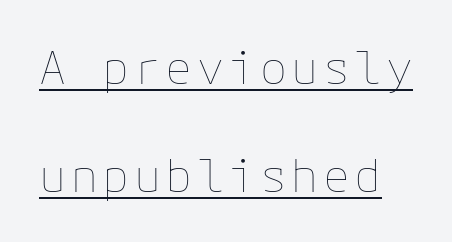
Q: Is the text bold? A: No.
Q: Is the text italic (slanted)? A: No, it is upright.
Q: Is the text underlined? A: Yes.
Q: Is the spacing between lines tight, normal or loose? A: Loose.
Q: Width (condensed, normal, or wide)? A: Normal.
Q: Stroke contrast? A: Low.
Q: x-height? A: Medium.
